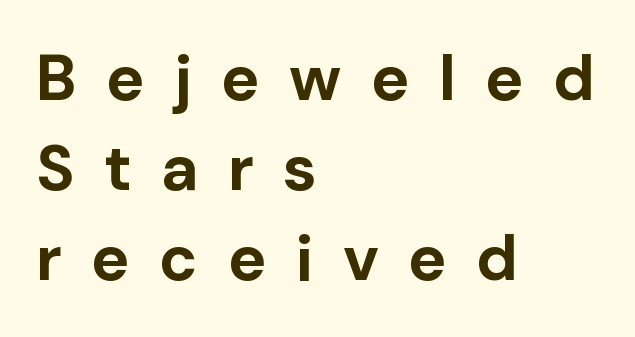
The image shows 64 px bold sans-serif type, upright; set left-aligned, normal line spacing (1.41x), unusually wide letter spacing (+0.46 em), not underlined; low stroke contrast and a medium x-height.
